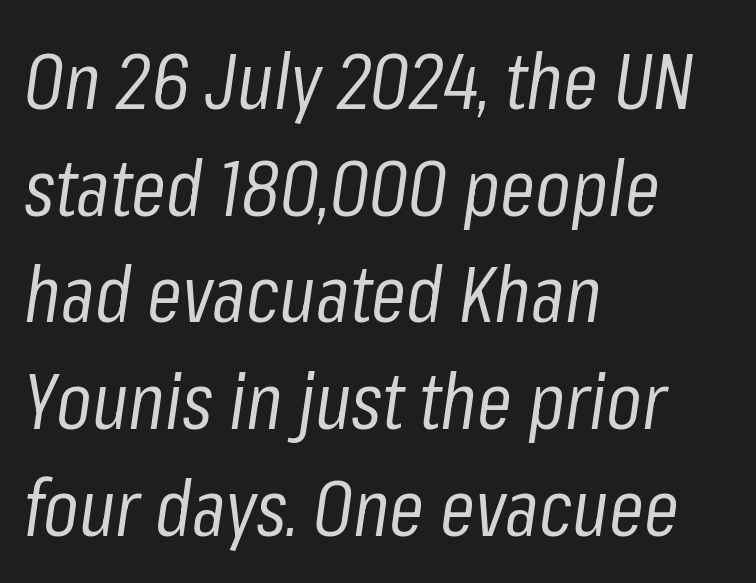
Nobody drew a line under any word here. The rendering keeps characters at their native spacing. The passage shown stacks its lines at a standard gap. This is oblique type, the kind used for emphasis or titles.
